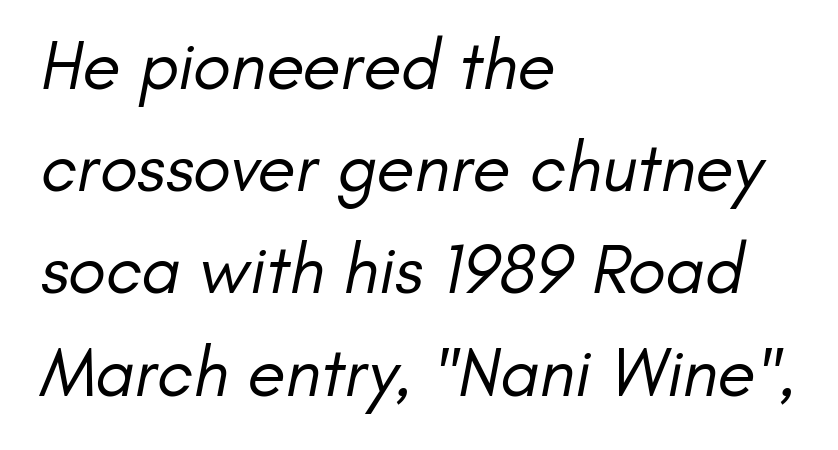
{"serif": "no", "bold": "no", "weight": "regular", "width": "normal", "stroke_contrast": "low", "x_height": "small", "monospaced": "no", "underline": "no", "align": "left", "line_spacing": "normal", "line_spacing_ratio": 1.46, "letter_spacing": "normal", "letter_spacing_em": 0.0, "glyph_px": 70}
